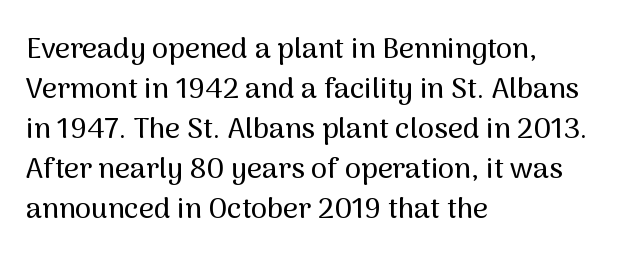
The image shows 29 px sans-serif type, upright; set left-aligned, normal line spacing (1.38x), normal letter spacing, not underlined; medium stroke contrast and a medium x-height.
